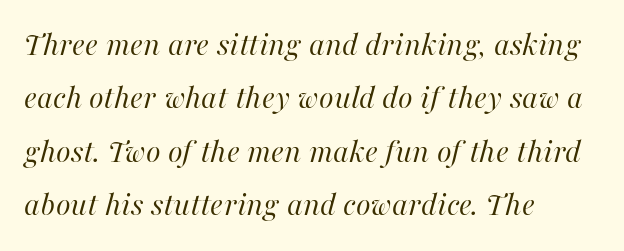
The image shows 34 px regular-weight type, italic (leaning right); set left-aligned, normal line spacing (1.57x), normal letter spacing, not underlined; high stroke contrast and a medium x-height.
